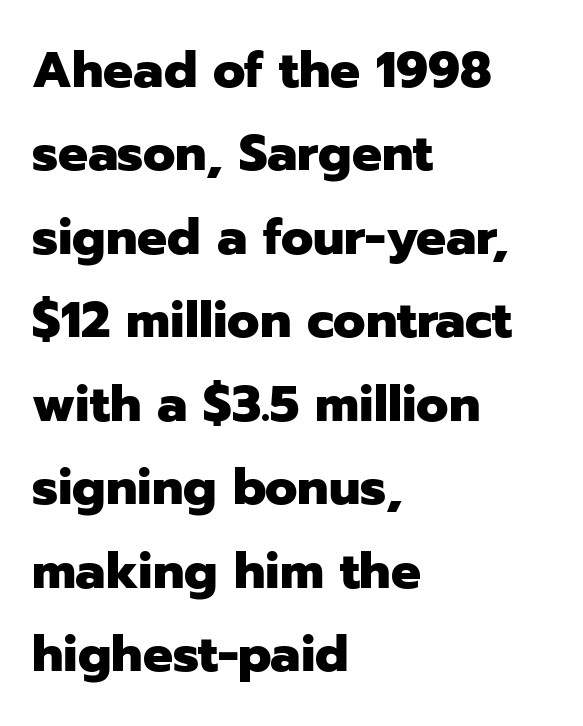
The face used here is proportionally spaced, like ordinary book or web type. All the whitespace from short lines collects on the right. Is this a sans? Yes — the strokes have no serifs. Is there any slant? The stems are plumb.
